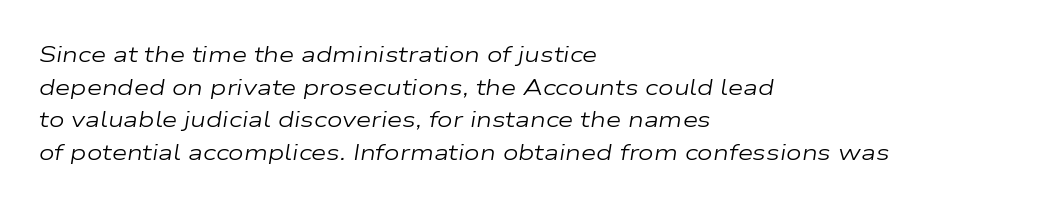
The image shows 22 px text type, italic (leaning right); set left-aligned, normal line spacing (1.48x), normal letter spacing, not underlined.
